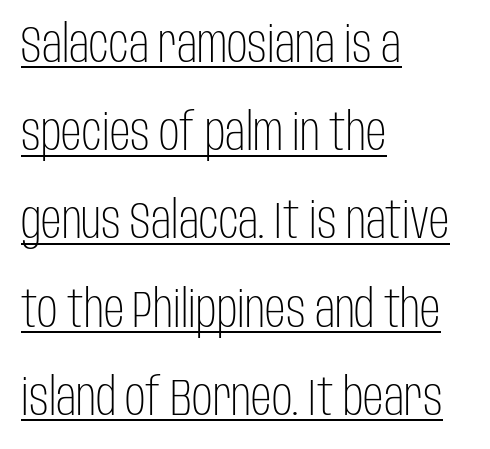
Q: Is the text bold? A: No.
Q: Is the text italic (slanted)? A: No, it is upright.
Q: Is the typeface a serif or a sans-serif typeface? A: Sans-serif.
Q: Is the text underlined? A: Yes.
Q: How is the paragraph aligned? A: Left-aligned.
Q: Is the spacing between letters normal or unusually wide? A: Normal.
Q: Width (condensed, normal, or wide)? A: Condensed.
Q: Stroke contrast? A: Low.
Q: x-height? A: Large.
Q: Monospaced? A: No.
